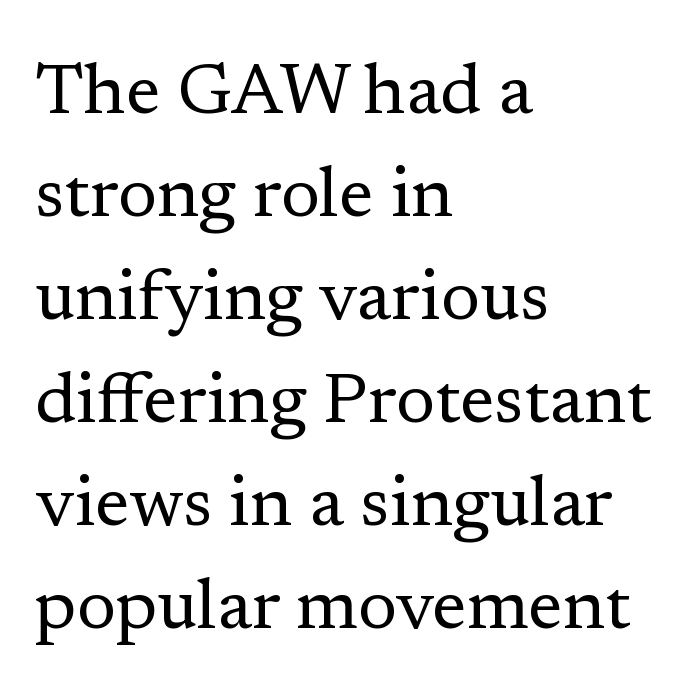
The image shows 71 px regular-weight serif type, upright; set left-aligned, normal line spacing (1.45x), normal letter spacing, not underlined; low stroke contrast and a medium x-height.
